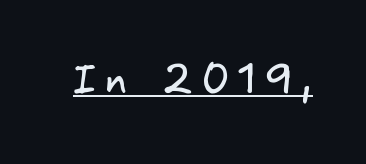
Classification — sans serif. Somebody hit Ctrl+U on this one — the words are underlined. These lines have a slow, spaced-out rhythm from letter to letter. Letters have the restrained weight of plain body copy at most.
